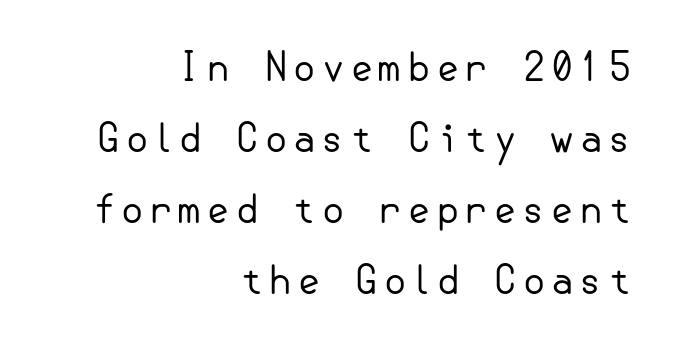
The strokes carry an ordinary text weight at most. The letters carry no serifs — their stems end cleanly without finishing strokes. The text block is weighted toward the right margin, trailing off unevenly leftward. Characters remain perfectly vertical along every line. Just letters on the line, the space beneath them empty.
